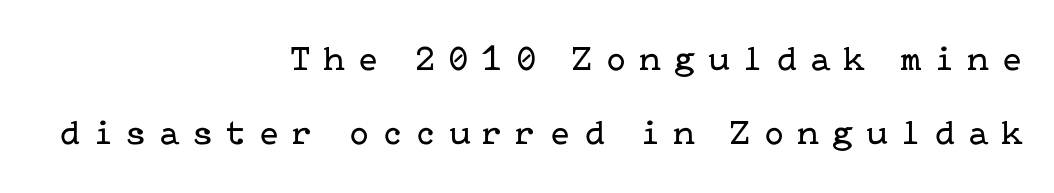
Q: Is the text bold? A: No.
Q: Is the text italic (slanted)? A: No, it is upright.
Q: Is the typeface a serif or a sans-serif typeface? A: Serif.
Q: Is the text underlined? A: No.
Q: How is the paragraph aligned? A: Right-aligned.
Q: Is the spacing between letters normal or unusually wide? A: Unusually wide.
Q: Is the spacing between lines tight, normal or loose? A: Loose.
Q: Width (condensed, normal, or wide)? A: Normal.
Q: Stroke contrast? A: Low.
Q: x-height? A: Medium.
